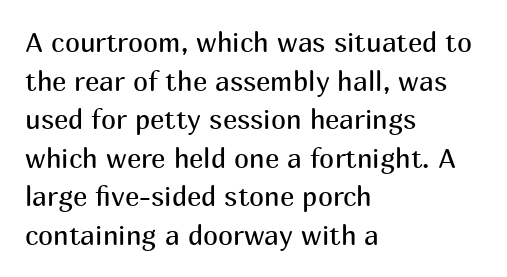
Q: Is the text bold? A: No.
Q: Is the text italic (slanted)? A: No, it is upright.
Q: Is the text underlined? A: No.
Q: How is the paragraph aligned? A: Left-aligned.
Q: Is the spacing between letters normal or unusually wide? A: Normal.
Q: Is the spacing between lines tight, normal or loose? A: Normal.
